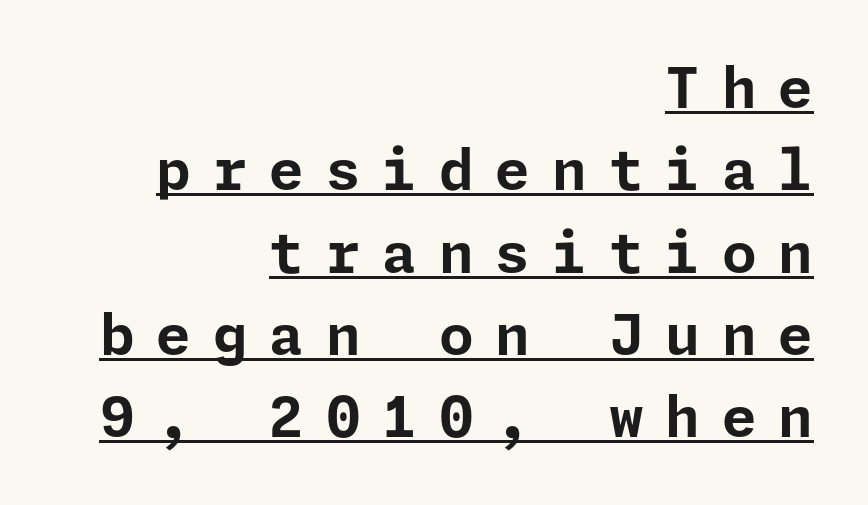
In terms of letterform style, serifs are entirely absent. The lettering holds an erect, upright posture throughout. How are the letters spaced? Widely, with obvious added tracking. The rendering uses a bold face; every stroke is thick and dark. The rag falls on the left side of this text block. This sample carries an underscore along the baseline area.
